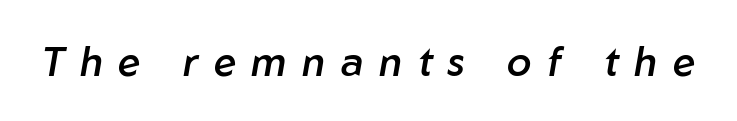
The image shows 40 px semibold type, italic (leaning right); set unusually wide letter spacing (+0.39 em), not underlined; low stroke contrast and a medium x-height.
